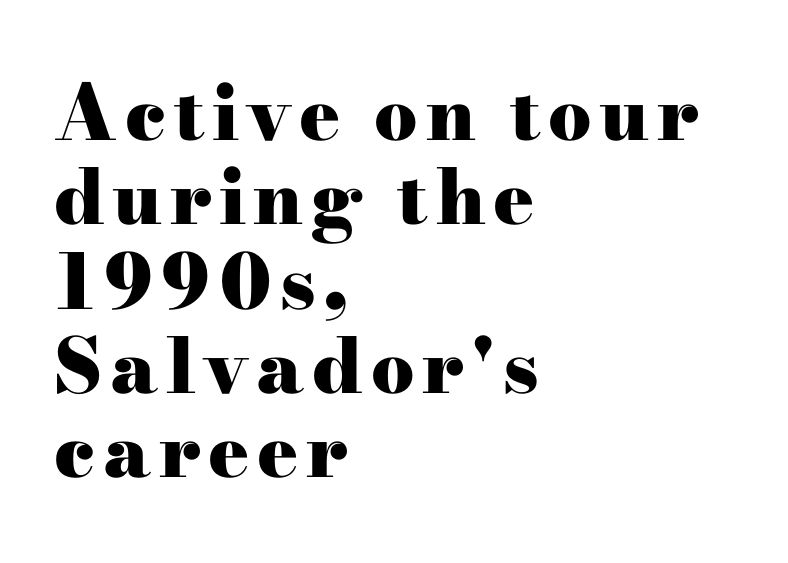
The image shows 76 px heavy, wide serif type, upright; set left-aligned, tight line spacing (1.11x), not underlined; high stroke contrast and a small x-height.
